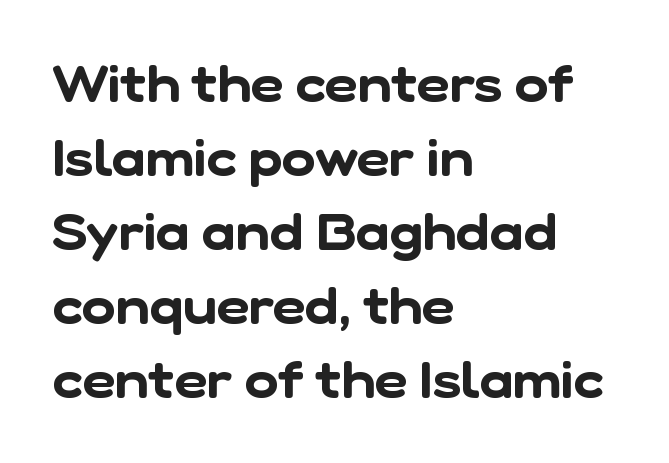
Stroke terminals: plain, sans-serif. Default kerning and tracking; the words read as compact shapes. Horizontal alignment here is leftward, the default for most running prose. Students, observe: this is what conventionally led text looks like. You could not count columns in this text — the font is proportionally spaced.
